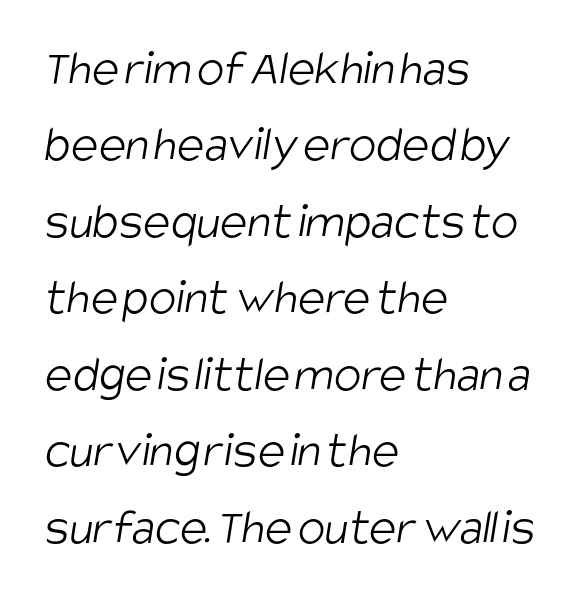
The image shows 51 px light, condensed sans-serif type; set left-aligned, normal line spacing (1.5x), normal letter spacing, not underlined; low stroke contrast and a large x-height.
